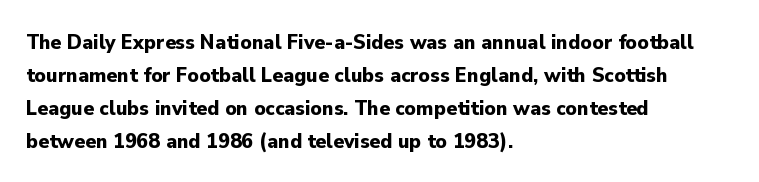
Q: Is the text bold? A: Yes.
Q: Is the text italic (slanted)? A: No, it is upright.
Q: Is the text underlined? A: No.
Q: How is the paragraph aligned? A: Left-aligned.
Q: Is the spacing between letters normal or unusually wide? A: Normal.
Q: Is the spacing between lines tight, normal or loose? A: Normal.
